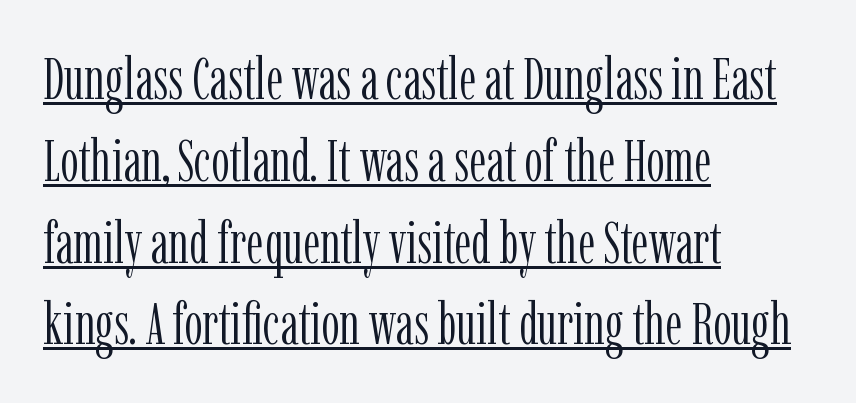
The image shows 58 px light, condensed serif type, upright; set left-aligned, normal line spacing (1.41x), normal letter spacing, underlined; low stroke contrast and a medium x-height.
